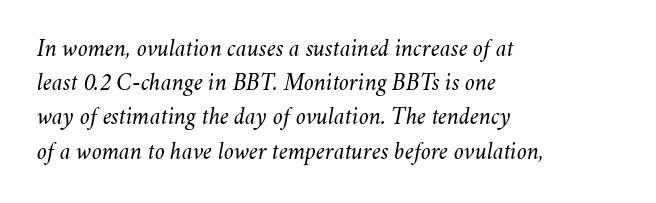
The image shows 25 px text type, italic (leaning right); set left-aligned, normal line spacing (1.37x), normal letter spacing, not underlined.
